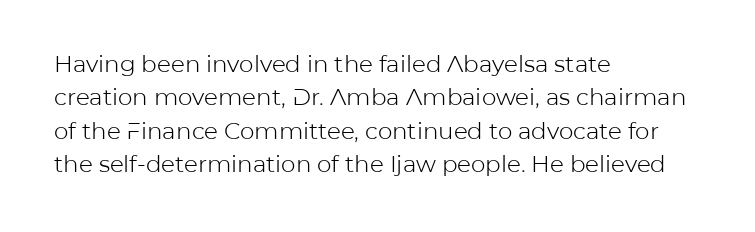
{"italic": "no", "bold": "no", "underline": "no", "align": "left", "line_spacing": "normal", "line_spacing_ratio": 1.45, "letter_spacing": "normal", "letter_spacing_em": 0.0, "glyph_px": 23}
